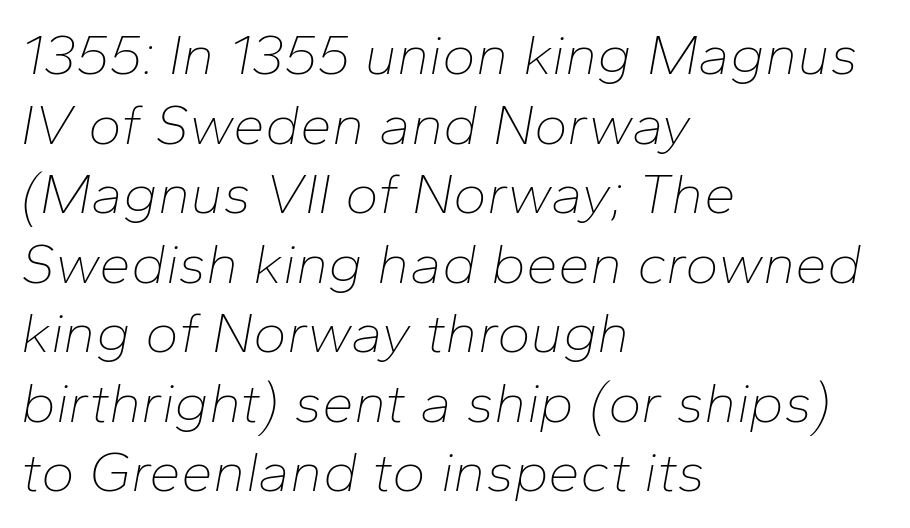
{"italic": "yes", "lean": "right", "slant_degrees": 10, "bold": "no", "weight": "thin", "width": "normal", "stroke_contrast": "low", "x_height": "medium", "monospaced": "no", "underline": "no", "align": "left", "line_spacing_ratio": 1.22, "letter_spacing": "normal", "letter_spacing_em": 0.0, "glyph_px": 57}
